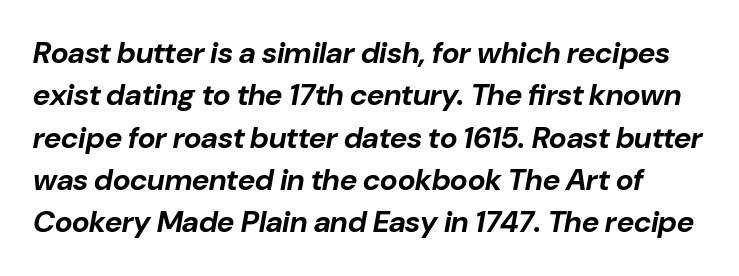
{"italic": "yes", "lean": "right", "slant_degrees": 10, "bold": "yes", "weight": "bold", "width": "normal", "stroke_contrast": "low", "x_height": "medium", "monospaced": "no", "underline": "no", "line_spacing": "normal", "line_spacing_ratio": 1.41, "letter_spacing": "normal", "letter_spacing_em": 0.0, "glyph_px": 30}
